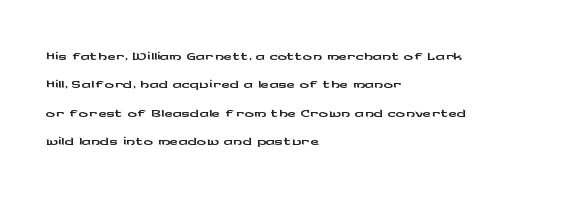
One-word summary of the alignment: left. These lines keep a tight, regular rhythm from letter to letter. Letters rest on an invisible, unmarked baseline. In terms of posture, this sample is upright.
